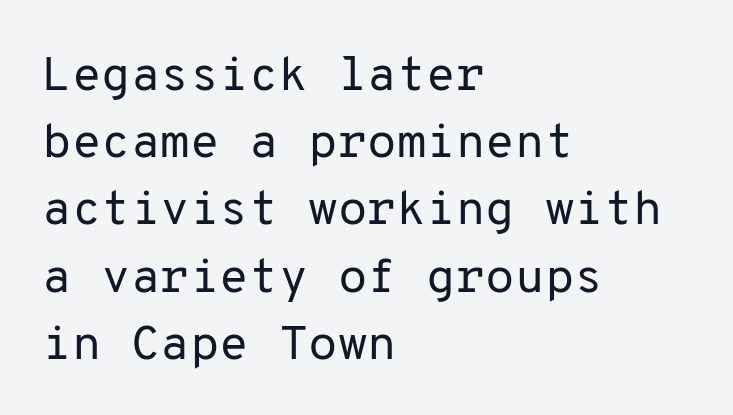
The image shows 48 px regular-weight sans-serif type, upright, monospaced; set left-aligned, normal line spacing (1.4x), normal letter spacing, not underlined; low stroke contrast and a medium x-height.
